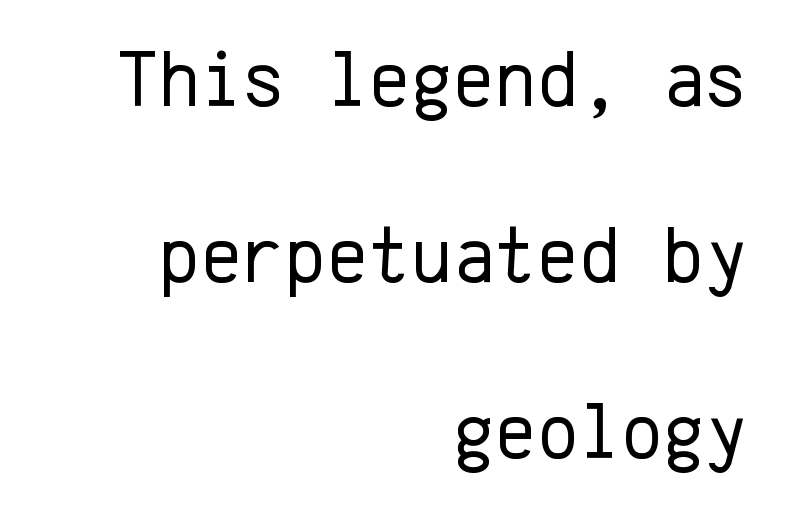
{"serif": "no", "italic": "no", "bold": "no", "weight": "regular", "width": "normal", "stroke_contrast": "low", "x_height": "medium", "monospaced": "yes", "underline": "no", "align": "right", "line_spacing": "loose", "line_spacing_ratio": 2.2, "letter_spacing": "normal", "letter_spacing_em": 0.0, "glyph_px": 80}
